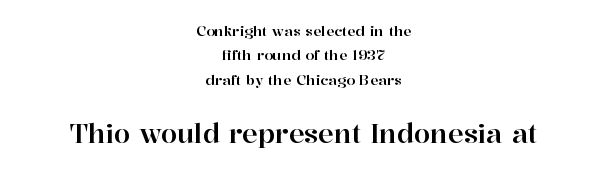
Q: Is the text italic (slanted)? A: No, it is upright.
Q: Is the text underlined? A: No.
Q: How is the paragraph aligned? A: Centered.
Q: Is the spacing between letters normal or unusually wide? A: Normal.
Q: Which block of text is set in a larger size, the first (top) or the second (bottom)? A: The second (bottom) one.
